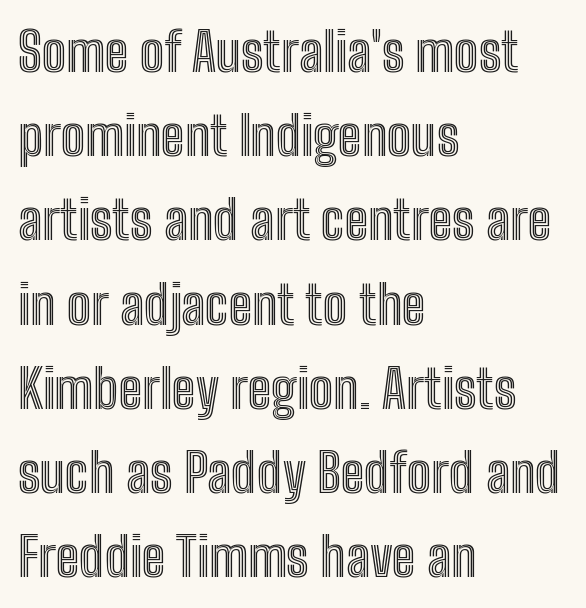
The image shows 54 px condensed type, upright; set left-aligned, normal line spacing (1.56x), normal letter spacing, not underlined; a medium x-height.
